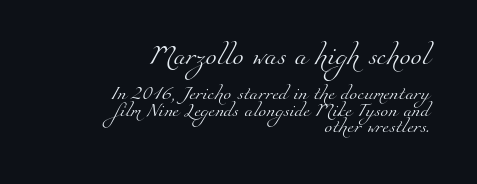
The passage shown is not underscored anywhere. Stroke thickness stays within the range of a standard reading face or lighter. Typesetter's note — upper block bumped up in size, lower block left smaller. The gaps between neighbouring characters are ordinary and unremarkable. The lines in this sample share a right terminus and differ only in where they begin.
